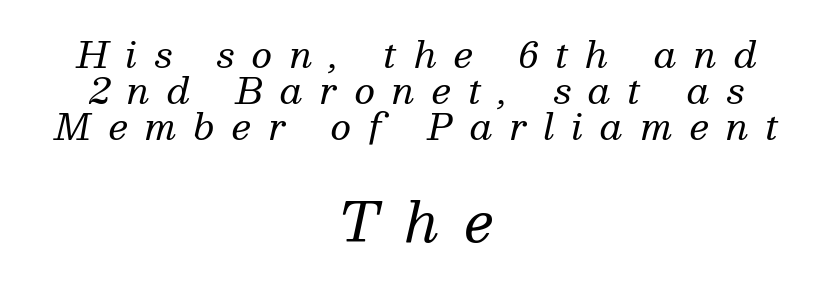
Q: Is the text bold? A: No.
Q: Is the text italic (slanted)? A: Yes, it leans right by about 13 degrees.
Q: Is the typeface a serif or a sans-serif typeface? A: Serif.
Q: Is the text underlined? A: No.
Q: How is the paragraph aligned? A: Centered.
Q: Is the spacing between letters normal or unusually wide? A: Unusually wide.
Q: Is the spacing between lines tight, normal or loose? A: Tight.
Q: Which block of text is set in a larger size, the first (top) or the second (bottom)? A: The second (bottom) one.
Q: Width (condensed, normal, or wide)? A: Normal.
Q: Stroke contrast? A: Medium.
Q: x-height? A: Medium.
Q: Monospaced? A: No.
